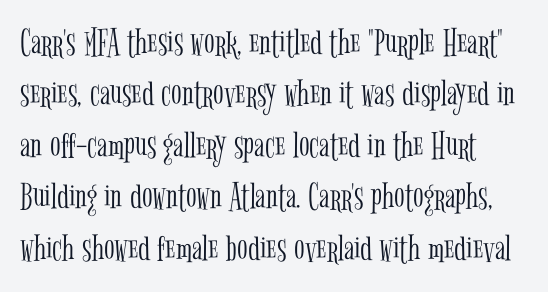
The image shows 39 px light, condensed serif type, upright; set left-aligned, normal line spacing (1.32x), normal letter spacing, not underlined; low stroke contrast and a medium x-height.
